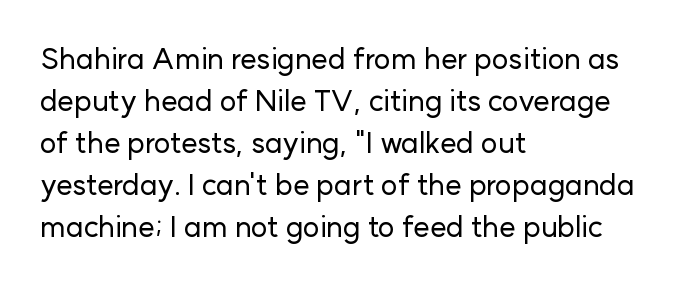
The image shows 29 px sans-serif type, upright; set left-aligned, normal line spacing (1.45x), normal letter spacing, not underlined; low stroke contrast and a medium x-height.
